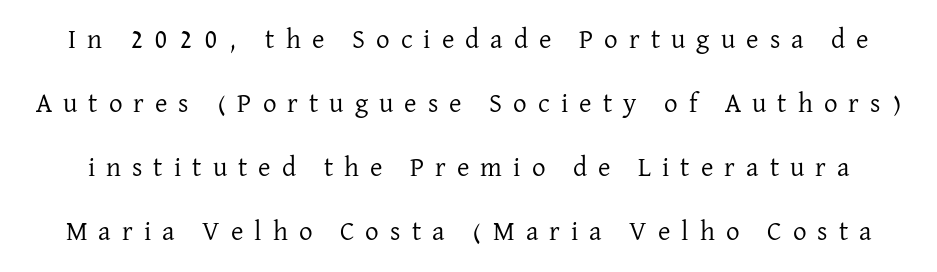
The image shows 27 px text type, upright; set loose line spacing (2.37x), unusually wide letter spacing (+0.41 em), not underlined.
